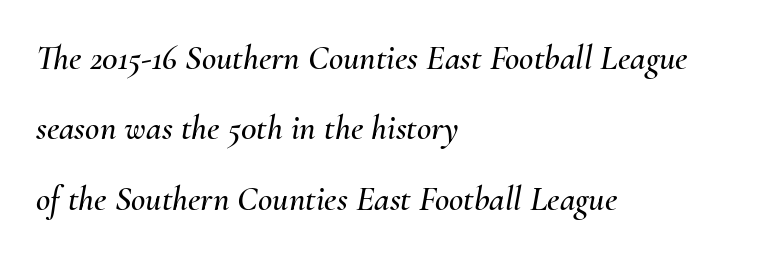
These lines are rendered in a variable-pitch font. Rendered with sloped, italic letterforms. This block would shrink considerably if given ordinary leading; it's expanded now. The horizontal fit of the characters is conventional and even.
